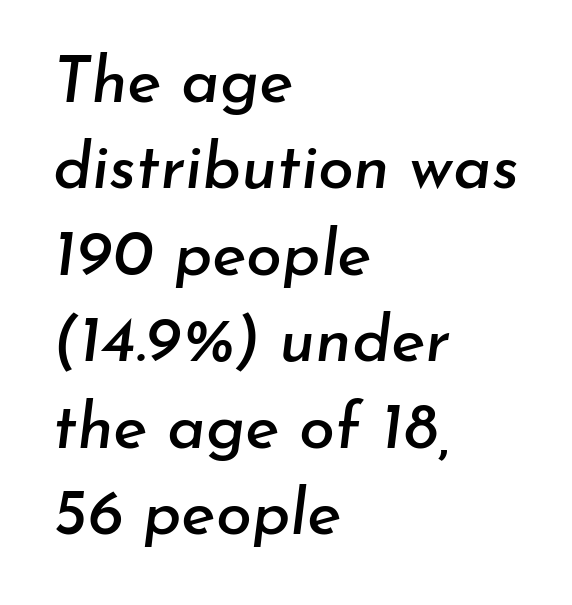
Here the designer chose a conventional face with non-uniform glyph widths. Short and long lines alike share a common starting point at left. The face used here has a pronounced slope to its letters. Whoever set this chose a conventional vertical rhythm.
